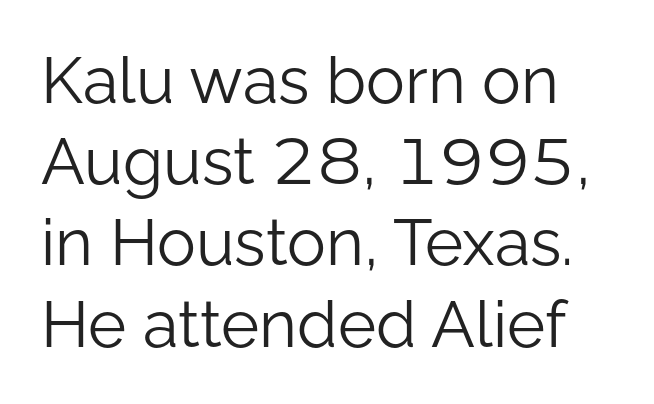
Q: Is the text bold? A: No.
Q: Is the text italic (slanted)? A: No, it is upright.
Q: Is the typeface a serif or a sans-serif typeface? A: Sans-serif.
Q: Is the text underlined? A: No.
Q: Is the spacing between letters normal or unusually wide? A: Normal.
Q: Is the spacing between lines tight, normal or loose? A: Normal.
Q: Width (condensed, normal, or wide)? A: Normal.
Q: Stroke contrast? A: Low.
Q: x-height? A: Medium.
Q: Monospaced? A: No.
